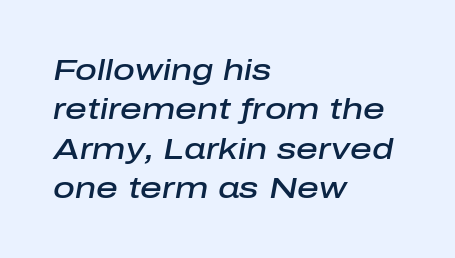
The typesetting leans somewhat heavy: a semibold. Is this a fixed-width face? No — the glyphs have proportional, varying widths. Notice how descenders clear the ascenders below comfortably — that's standard leading. Observe the lean: these are italic letterforms. This rendering leaves character spacing at its baseline value. The paragraph shown leans on its left margin.
